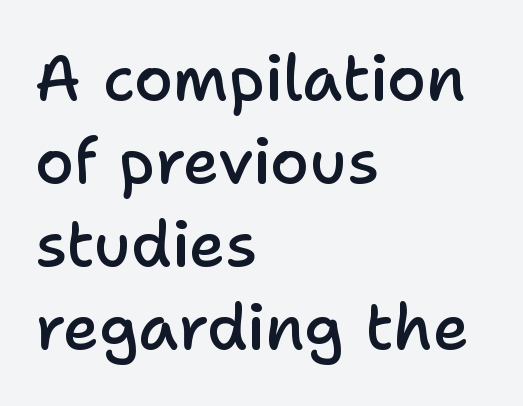
{"serif": "no", "italic": "no", "bold": "semi", "weight": "semibold", "width": "normal", "stroke_contrast": "low", "x_height": "medium", "monospaced": "no", "underline": "no", "align": "left", "line_spacing": "normal", "line_spacing_ratio": 1.32, "letter_spacing": "normal", "letter_spacing_em": 0.0, "glyph_px": 63}
